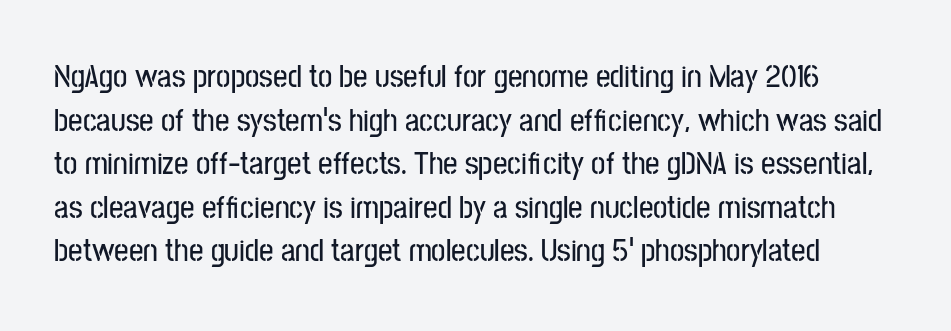
{"serif": "no", "italic": "no", "width": "condensed", "stroke_contrast": "low", "x_height": "medium", "monospaced": "no", "underline": "no", "line_spacing": "normal", "line_spacing_ratio": 1.36, "letter_spacing": "normal", "letter_spacing_em": 0.0, "glyph_px": 32}
